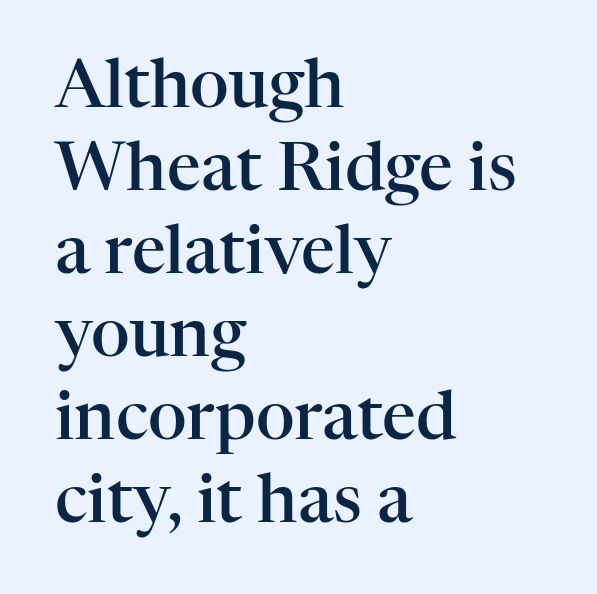
The image shows 67 px semibold serif type, upright; set left-aligned, line spacing 1.24x, normal letter spacing, not underlined; high stroke contrast and a medium x-height.
